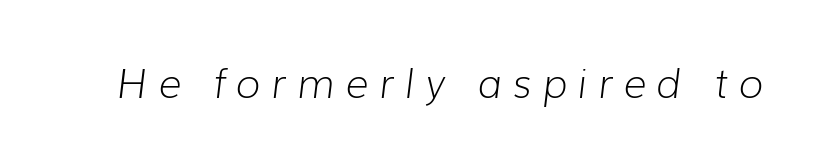
{"italic": "yes", "lean": "right", "slant_degrees": 7, "bold": "no", "weight": "light", "width": "normal", "stroke_contrast": "low", "x_height": "medium", "monospaced": "no", "underline": "no", "letter_spacing": "wide", "letter_spacing_em": 0.27, "glyph_px": 40}
